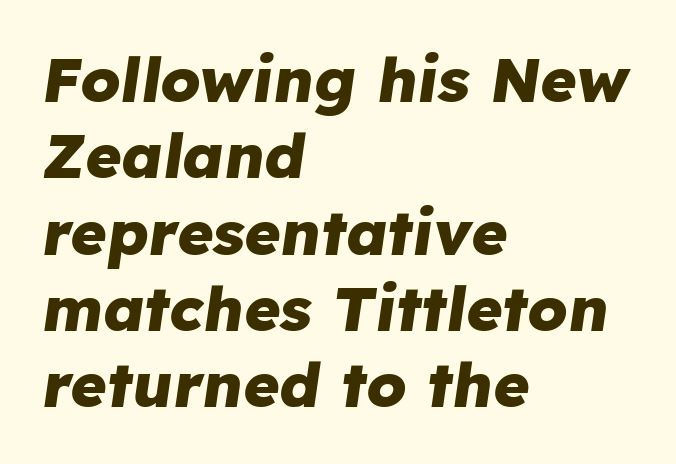
{"italic": "yes", "lean": "right", "slant_degrees": 8, "bold": "yes", "weight": "heavy", "width": "normal", "stroke_contrast": "low", "x_height": "medium", "monospaced": "no", "underline": "no", "align": "left", "line_spacing_ratio": 1.23, "letter_spacing": "normal", "letter_spacing_em": 0.0, "glyph_px": 62}
